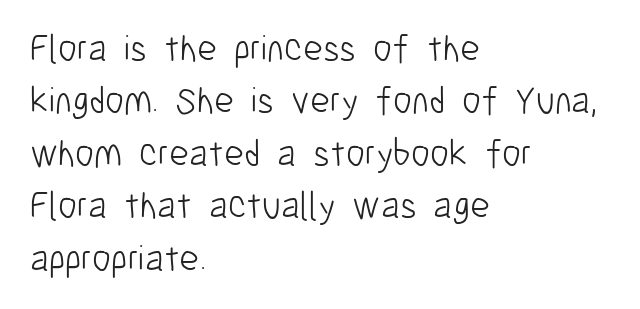
Q: Is the text bold? A: No.
Q: Is the text italic (slanted)? A: No, it is upright.
Q: Is the typeface a serif or a sans-serif typeface? A: Sans-serif.
Q: Is the text underlined? A: No.
Q: How is the paragraph aligned? A: Left-aligned.
Q: Is the spacing between letters normal or unusually wide? A: Normal.
Q: Is the spacing between lines tight, normal or loose? A: Normal.
Q: Width (condensed, normal, or wide)? A: Condensed.
Q: Stroke contrast? A: Low.
Q: x-height? A: Medium.
Q: Monospaced? A: No.
